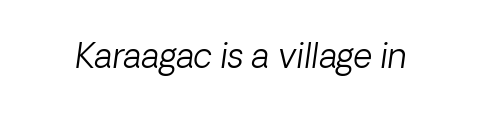
Quick note: underline off. The rendering uses natural spacing where letterforms have individual widths. Heaviness? Minimal to ordinary, like unemphasized prose. To sum up the face: it is a sans, with no serifs.
